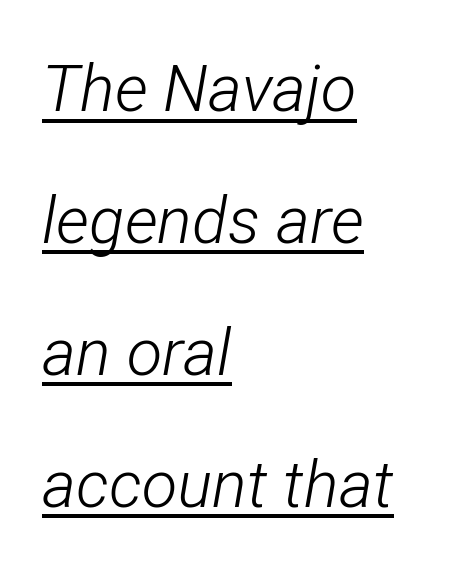
{"italic": "yes", "lean": "right", "slant_degrees": 12, "bold": "no", "weight": "light", "width": "condensed", "stroke_contrast": "low", "x_height": "medium", "monospaced": "no", "underline": "yes", "align": "left", "line_spacing": "loose", "line_spacing_ratio": 2.03, "letter_spacing": "normal", "letter_spacing_em": 0.0, "glyph_px": 65}
